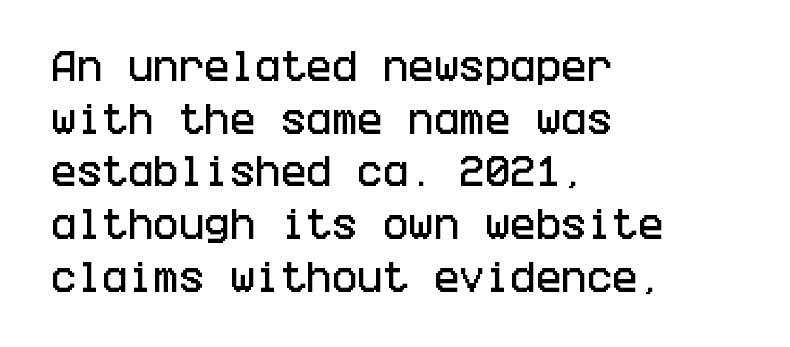
Q: Is the text italic (slanted)? A: No, it is upright.
Q: Is the typeface a serif or a sans-serif typeface? A: Sans-serif.
Q: Is the text underlined? A: No.
Q: How is the paragraph aligned? A: Left-aligned.
Q: Is the spacing between letters normal or unusually wide? A: Normal.
Q: Is the spacing between lines tight, normal or loose? A: Normal.
Q: Width (condensed, normal, or wide)? A: Condensed.
Q: Stroke contrast? A: Low.
Q: x-height? A: Large.
